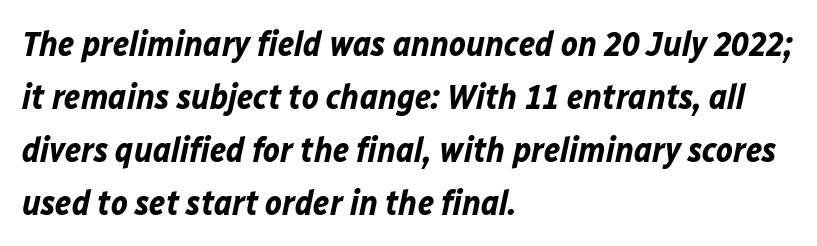
Q: Is the text bold? A: Yes.
Q: Is the text italic (slanted)? A: Yes, it leans right by about 12 degrees.
Q: Is the text underlined? A: No.
Q: How is the paragraph aligned? A: Left-aligned.
Q: Is the spacing between letters normal or unusually wide? A: Normal.
Q: Is the spacing between lines tight, normal or loose? A: Normal.
Q: Width (condensed, normal, or wide)? A: Normal.
Q: Stroke contrast? A: Low.
Q: x-height? A: Medium.
Q: Monospaced? A: No.
